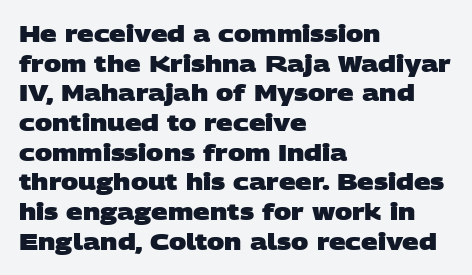
{"bold": "yes", "underline": "no", "align": "left", "line_spacing": "normal", "line_spacing_ratio": 1.29, "letter_spacing": "normal", "letter_spacing_em": 0.0, "glyph_px": 23}
